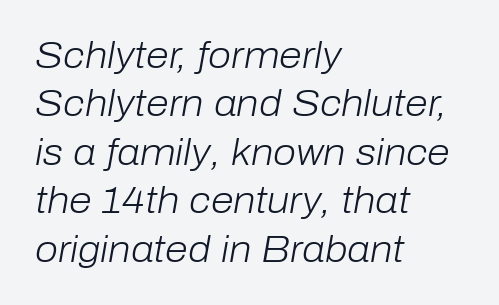
Characters follow at the spacing the type designer built in. Casual observation: everything's shoved over to the left. Each new line begins a customary step beneath the previous one. Beneath every word, the page is bare. This sample has the flowing, uneven cadence of proportional lettering.
